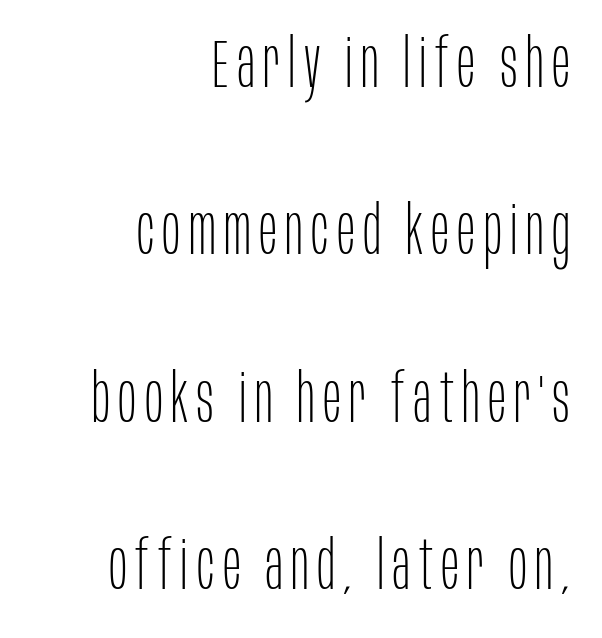
Do the characters align in a grid? No, the font is proportional. Weight: in the light-to-regular range. The passage shown is not underscored anywhere. Loosely led — the rows are spread out. No feet cap the strokes, marking this as sans-serif type. These lines were composed using upright roman letters.
